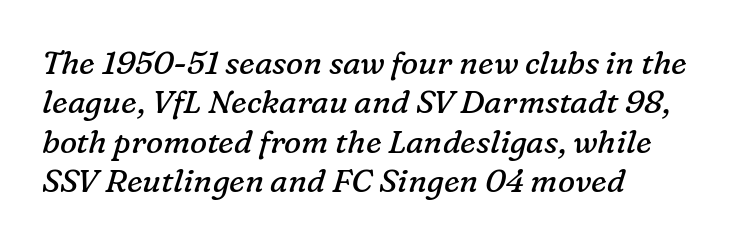
The image shows 32 px regular-weight serif type, italic (leaning right); set left-aligned, line spacing 1.23x, normal letter spacing, not underlined; low stroke contrast and a medium x-height.
